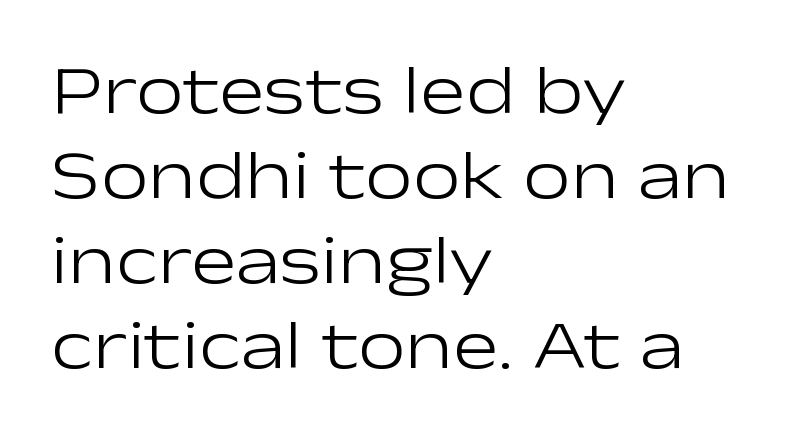
The rendering uses natural spacing where letterforms have individual widths. Each stroke keeps to a modest, everyday thickness or less. This is roman type, the default non-slanted kind. The rendering anchors every line to the left-hand side.
